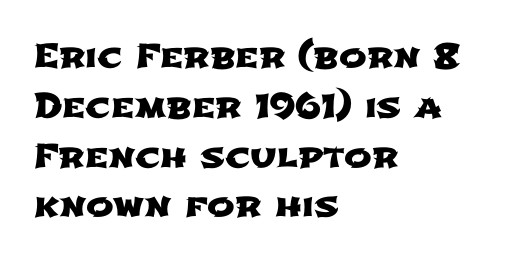
There is no visible air inserted between adjacent glyphs. Each new line begins a customary step beneath the previous one. Quick note: underline off. Teacher's note: observe the even left margin — that is flush-left alignment.
